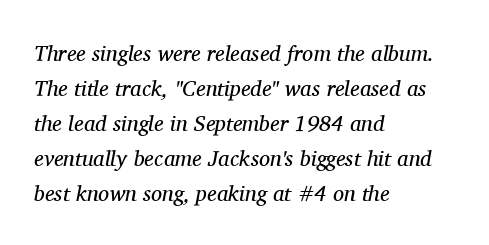
The image shows 22 px text type, italic (leaning right); set left-aligned, normal line spacing (1.59x), normal letter spacing, not underlined.
